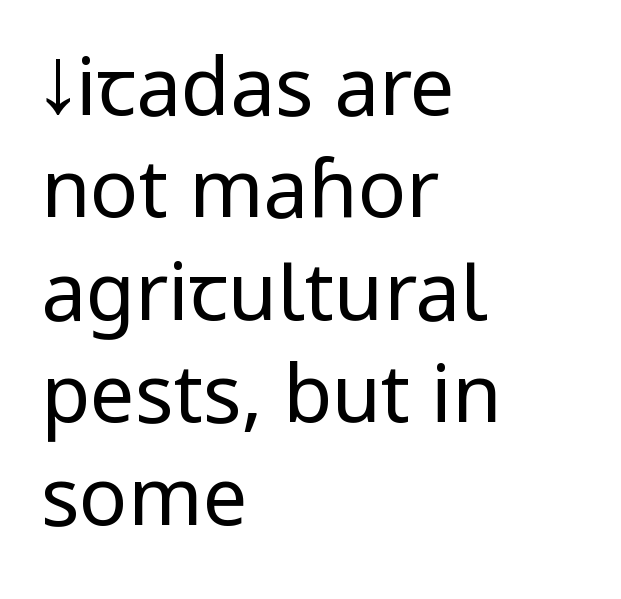
Q: Is the text bold? A: No.
Q: Is the text italic (slanted)? A: No, it is upright.
Q: Is the typeface a serif or a sans-serif typeface? A: Sans-serif.
Q: Is the text underlined? A: No.
Q: How is the paragraph aligned? A: Left-aligned.
Q: Is the spacing between letters normal or unusually wide? A: Normal.
Q: Is the spacing between lines tight, normal or loose? A: Normal.
Q: Width (condensed, normal, or wide)? A: Condensed.
Q: Stroke contrast? A: Low.
